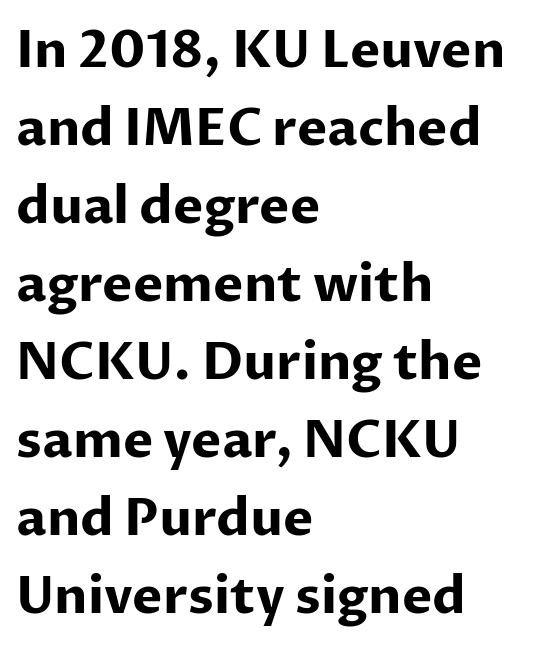
The image shows 51 px bold sans-serif type, upright; set left-aligned, normal line spacing (1.53x), normal letter spacing, not underlined; low stroke contrast and a medium x-height.
